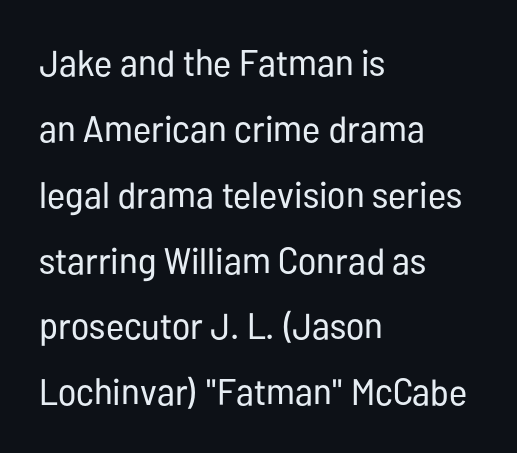
{"serif": "no", "italic": "no", "bold": "no", "weight": "regular", "width": "condensed", "stroke_contrast": "low", "x_height": "medium", "monospaced": "no", "underline": "no", "align": "left", "line_spacing_ratio": 1.78, "letter_spacing": "normal", "letter_spacing_em": 0.0, "glyph_px": 37}
